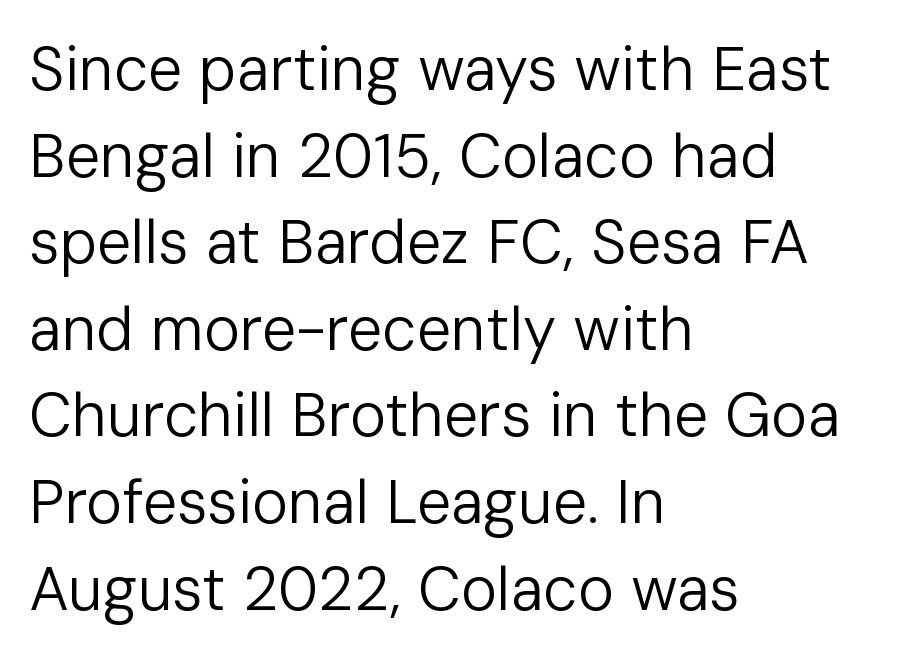
Q: Is the text bold? A: No.
Q: Is the text italic (slanted)? A: No, it is upright.
Q: Is the typeface a serif or a sans-serif typeface? A: Sans-serif.
Q: Is the text underlined? A: No.
Q: How is the paragraph aligned? A: Left-aligned.
Q: Is the spacing between letters normal or unusually wide? A: Normal.
Q: Is the spacing between lines tight, normal or loose? A: Normal.
Q: Width (condensed, normal, or wide)? A: Normal.
Q: Stroke contrast? A: Low.
Q: x-height? A: Medium.
Q: Monospaced? A: No.
